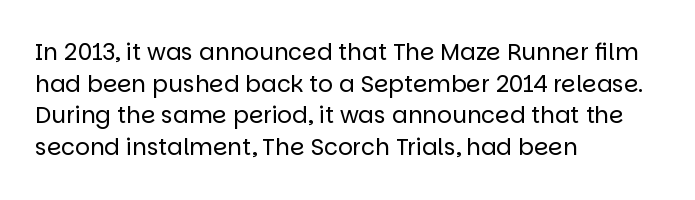
Q: Is the text bold? A: No.
Q: Is the text italic (slanted)? A: No, it is upright.
Q: Is the text underlined? A: No.
Q: How is the paragraph aligned? A: Left-aligned.
Q: Is the spacing between letters normal or unusually wide? A: Normal.
Q: Is the spacing between lines tight, normal or loose? A: Normal.
